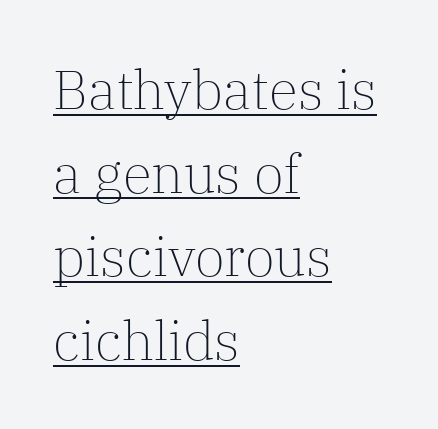
The lettering stays uniformly vertical, giving the passage a roman look. If you drew a ruler down the left edge, every line would touch it. The sample's only ornament is a line tracing under the words. On a weight scale, this lands at 450 or below.
